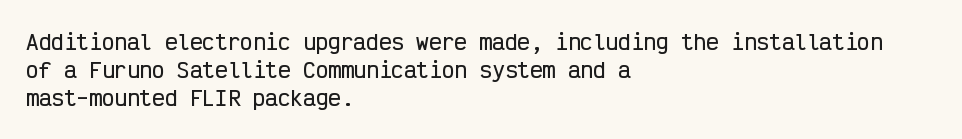
The image shows 21 px text type, upright; set left-aligned, normal line spacing (1.34x), normal letter spacing, not underlined.
